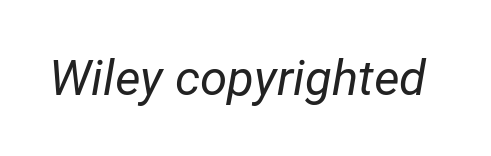
{"italic": "yes", "lean": "right", "slant_degrees": 12, "bold": "no", "weight": "regular", "width": "normal", "stroke_contrast": "low", "x_height": "medium", "monospaced": "no", "underline": "no", "letter_spacing": "normal", "letter_spacing_em": 0.0, "glyph_px": 49}
